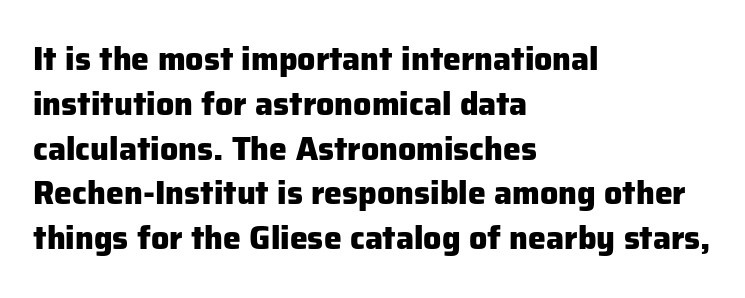
{"serif": "no", "italic": "no", "bold": "yes", "weight": "heavy", "width": "normal", "stroke_contrast": "low", "x_height": "medium", "monospaced": "no", "underline": "no", "align": "left", "line_spacing": "normal", "line_spacing_ratio": 1.4, "letter_spacing": "normal", "letter_spacing_em": 0.0, "glyph_px": 32}
